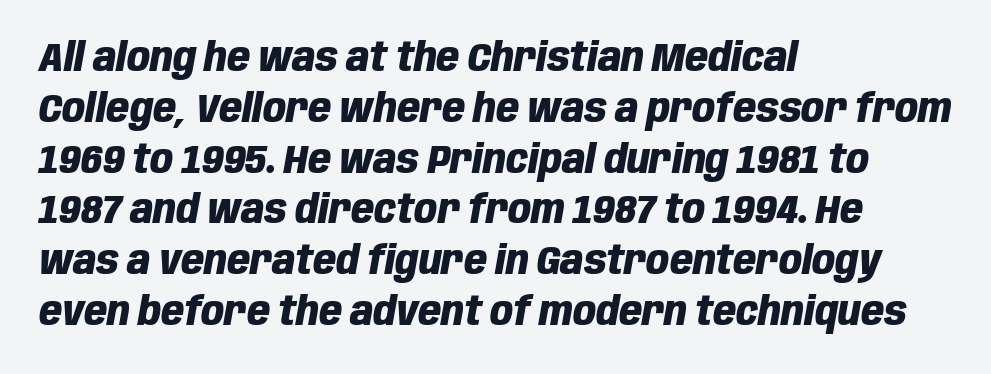
{"italic": "yes", "lean": "right", "slant_degrees": 10, "bold": "yes", "weight": "heavy", "width": "condensed", "stroke_contrast": "low", "x_height": "large", "monospaced": "no", "underline": "no", "align": "left", "line_spacing": "normal", "line_spacing_ratio": 1.27, "letter_spacing": "normal", "letter_spacing_em": 0.0, "glyph_px": 40}
